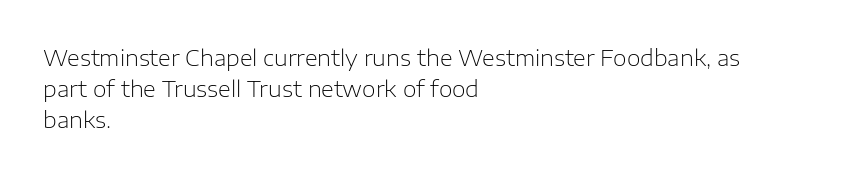
{"italic": "no", "bold": "no", "underline": "no", "align": "left", "line_spacing": "normal", "line_spacing_ratio": 1.4, "letter_spacing": "normal", "letter_spacing_em": 0.0, "glyph_px": 22}
